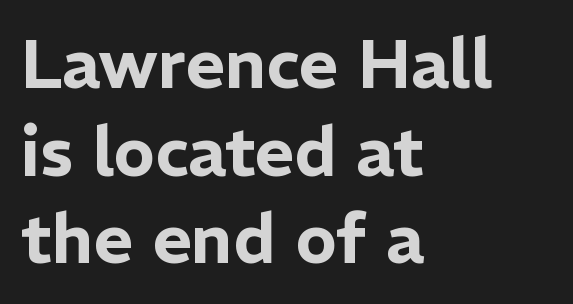
{"serif": "no", "italic": "no", "width": "normal", "stroke_contrast": "low", "x_height": "medium", "monospaced": "no", "underline": "no", "align": "left", "line_spacing": "normal", "line_spacing_ratio": 1.29, "letter_spacing": "normal", "letter_spacing_em": 0.0, "glyph_px": 68}
